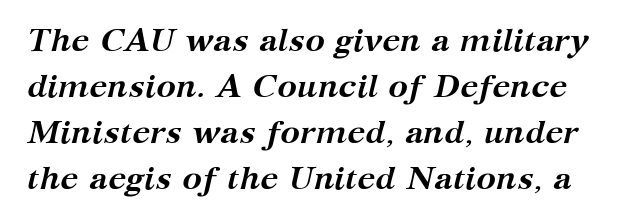
The image shows 33 px semibold serif type, italic (leaning right); set normal line spacing (1.39x), normal letter spacing, not underlined; medium stroke contrast and a medium x-height.
